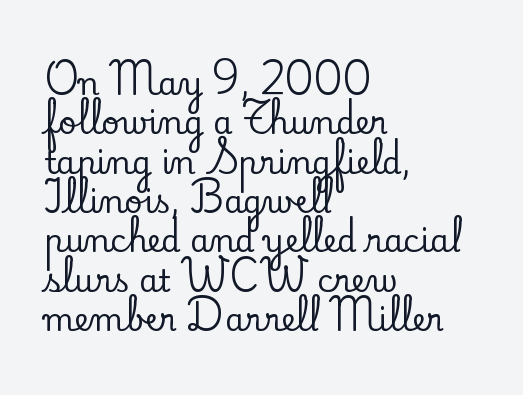
{"serif": "yes", "italic": "no", "width": "normal", "stroke_contrast": "low", "x_height": "small", "monospaced": "no", "underline": "no", "align": "left", "line_spacing": "normal", "line_spacing_ratio": 1.27, "letter_spacing": "normal", "letter_spacing_em": 0.0, "glyph_px": 31}
